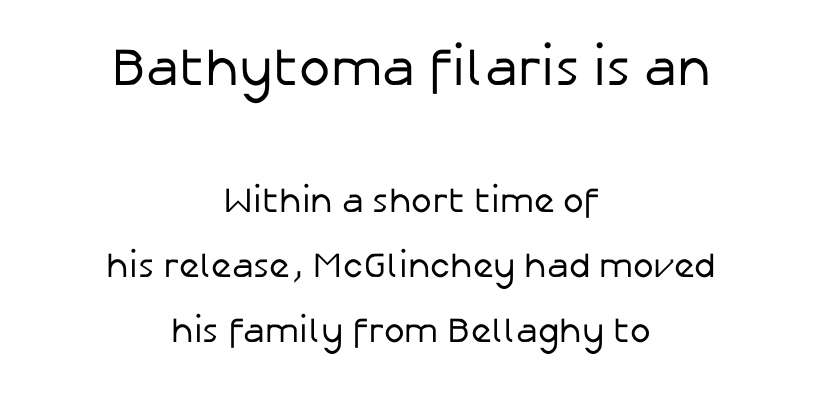
{"serif": "no", "italic": "no", "bold": "no", "weight": "regular", "width": "normal", "stroke_contrast": "low", "x_height": "medium", "monospaced": "no", "underline": "no", "align": "center", "line_spacing_ratio": 1.87, "letter_spacing": "normal", "letter_spacing_em": 0.0, "larger_block": "first", "size_ratio": 1.51, "glyph_px": 53}
